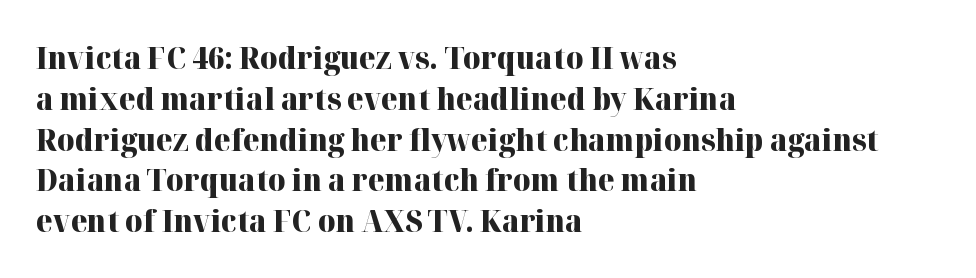
{"serif": "yes", "italic": "no", "bold": "yes", "weight": "heavy", "width": "normal", "stroke_contrast": "high", "x_height": "medium", "monospaced": "no", "underline": "no", "align": "left", "line_spacing": "normal", "line_spacing_ratio": 1.36, "letter_spacing": "normal", "letter_spacing_em": 0.0, "glyph_px": 30}
